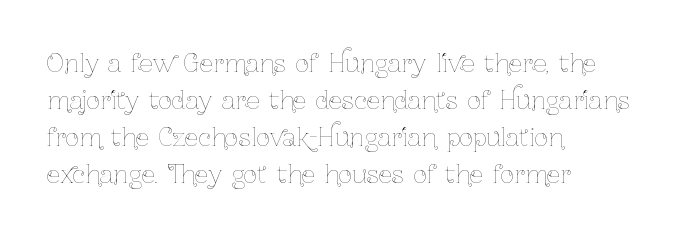
The image shows 24 px text type, upright; set left-aligned, normal line spacing (1.54x), normal letter spacing, not underlined.
